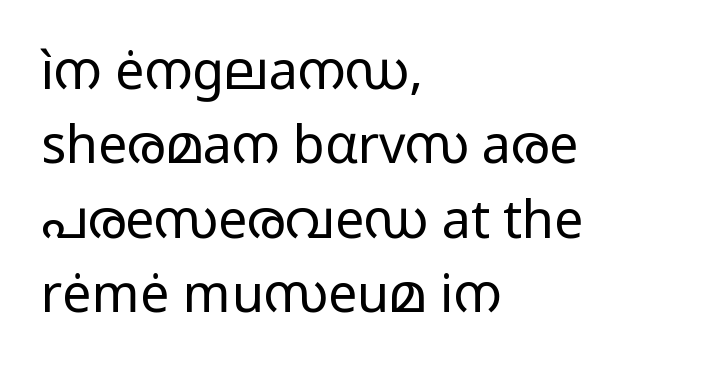
The image shows 52 px regular-weight, wide sans-serif type, upright; set left-aligned, normal line spacing (1.43x), normal letter spacing, not underlined; low stroke contrast and a medium x-height.
